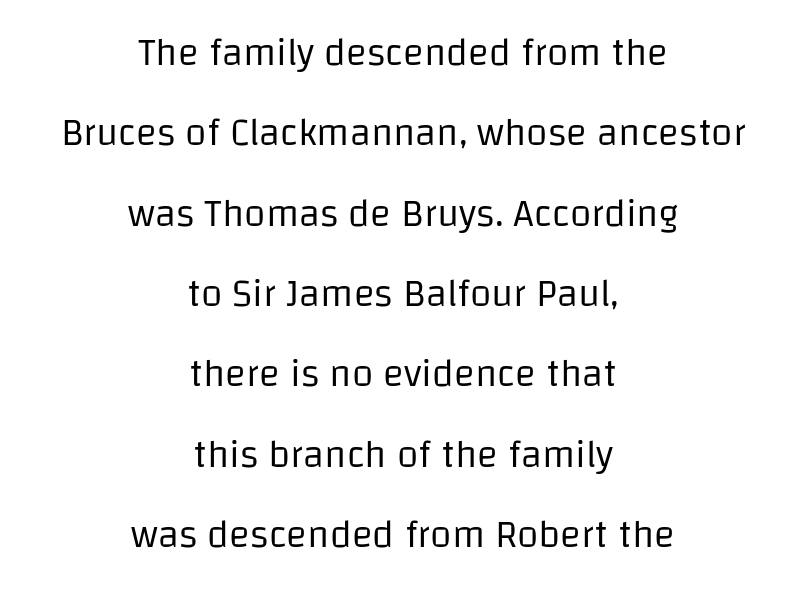
Q: Is the text bold? A: No.
Q: Is the text italic (slanted)? A: No, it is upright.
Q: Is the typeface a serif or a sans-serif typeface? A: Sans-serif.
Q: Is the text underlined? A: No.
Q: How is the paragraph aligned? A: Centered.
Q: Is the spacing between letters normal or unusually wide? A: Normal.
Q: Is the spacing between lines tight, normal or loose? A: Loose.
Q: Width (condensed, normal, or wide)? A: Normal.
Q: Stroke contrast? A: Low.
Q: x-height? A: Large.
Q: Monospaced? A: No.
